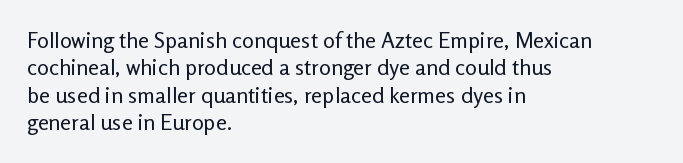
The image shows 22 px text type, upright; set left-aligned, line spacing 1.24x, normal letter spacing, not underlined.
